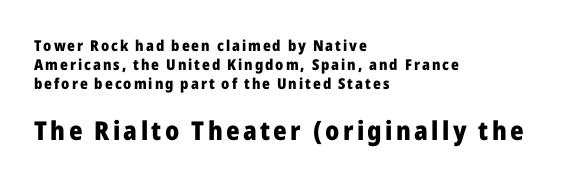
Q: Is the text bold? A: Yes.
Q: Is the text italic (slanted)? A: No, it is upright.
Q: Is the text underlined? A: No.
Q: How is the paragraph aligned? A: Left-aligned.
Q: Is the spacing between lines tight, normal or loose? A: Normal.
Q: Which block of text is set in a larger size, the first (top) or the second (bottom)? A: The second (bottom) one.
